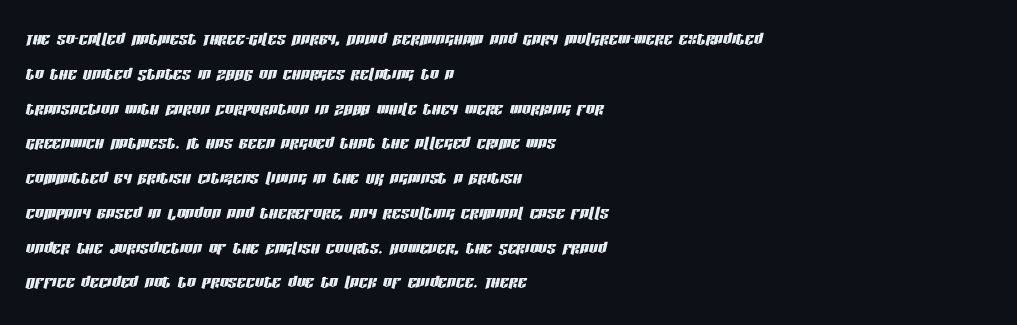
Designer's note — italics engaged. Line spacing here is normal. Glance below the letters and you will spot only blank space. The letterforms sit shoulder to shoulder at normal distance. A classic flush-left, rag-right setting is used for this passage.
